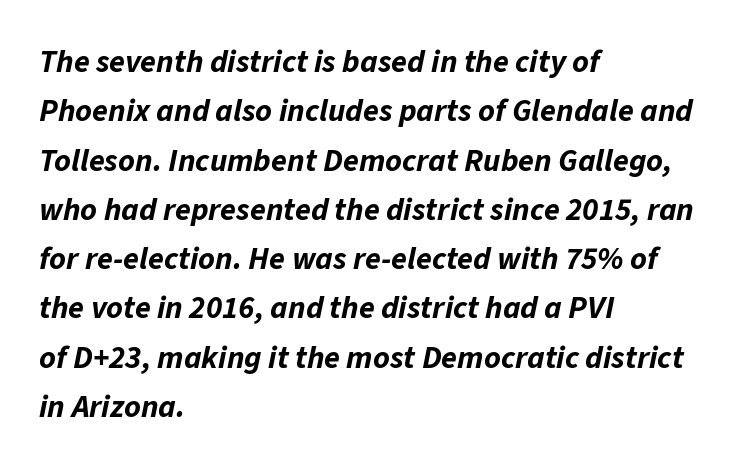
Q: Is the text bold? A: Yes.
Q: Is the text italic (slanted)? A: Yes, it leans right by about 11 degrees.
Q: Is the text underlined? A: No.
Q: How is the paragraph aligned? A: Left-aligned.
Q: Is the spacing between letters normal or unusually wide? A: Normal.
Q: Is the spacing between lines tight, normal or loose? A: Normal.
Q: Width (condensed, normal, or wide)? A: Normal.
Q: Stroke contrast? A: Low.
Q: x-height? A: Medium.
Q: Monospaced? A: No.
